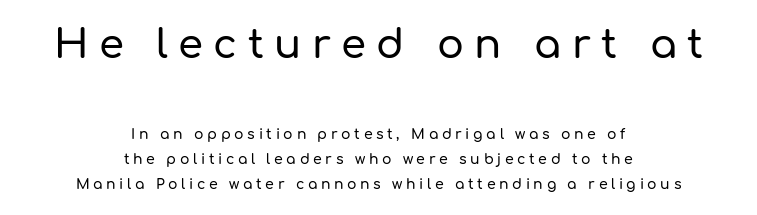
Q: Is the text italic (slanted)? A: No, it is upright.
Q: Is the typeface a serif or a sans-serif typeface? A: Sans-serif.
Q: Is the text underlined? A: No.
Q: How is the paragraph aligned? A: Centered.
Q: Is the spacing between letters normal or unusually wide? A: Unusually wide.
Q: Which block of text is set in a larger size, the first (top) or the second (bottom)? A: The first (top) one.
Q: Width (condensed, normal, or wide)? A: Normal.
Q: Stroke contrast? A: Low.
Q: x-height? A: Medium.
Q: Monospaced? A: No.
